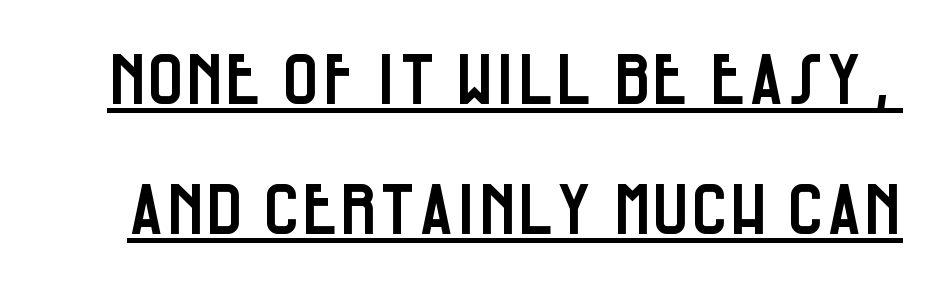
Does the type have serifs? No, each stem ends abruptly. Quick note: underline on. You can tell it's not italic because the verticals are truly vertical. Compared with typical body copy, the letter spacing here is the same. A typesetter would call this proportional, since set widths differ per character.
